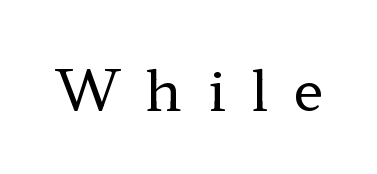
Q: Is the text bold? A: No.
Q: Is the text italic (slanted)? A: No, it is upright.
Q: Is the typeface a serif or a sans-serif typeface? A: Serif.
Q: Is the text underlined? A: No.
Q: Is the spacing between letters normal or unusually wide? A: Unusually wide.
Q: Width (condensed, normal, or wide)? A: Wide.
Q: Stroke contrast? A: Low.
Q: x-height? A: Medium.
Q: Monospaced? A: No.
